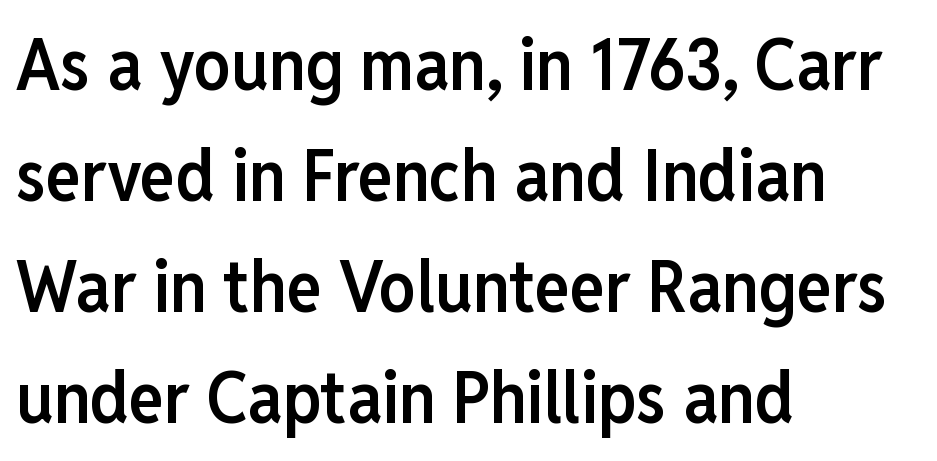
{"serif": "no", "italic": "no", "bold": "semi", "weight": "semibold", "width": "condensed", "stroke_contrast": "low", "x_height": "medium", "monospaced": "no", "underline": "no", "align": "left", "line_spacing": "normal", "line_spacing_ratio": 1.52, "letter_spacing": "normal", "letter_spacing_em": 0.0, "glyph_px": 73}
